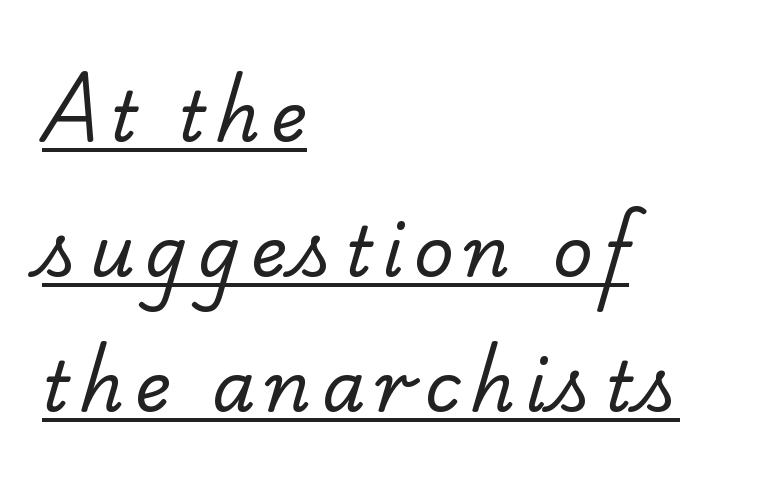
Q: Is the text bold? A: No.
Q: Is the text underlined? A: Yes.
Q: How is the paragraph aligned? A: Left-aligned.
Q: Is the spacing between lines tight, normal or loose? A: Loose.
Q: Width (condensed, normal, or wide)? A: Normal.
Q: Stroke contrast? A: Low.
Q: x-height? A: Small.
Q: Monospaced? A: No.
